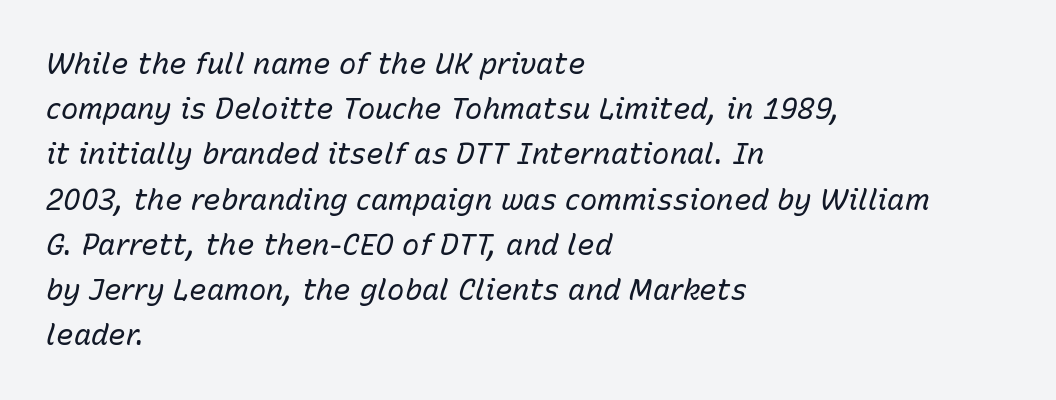
The image shows 29 px regular-weight type, italic (leaning right); set left-aligned, normal line spacing (1.56x), normal letter spacing, not underlined; low stroke contrast and a medium x-height.
